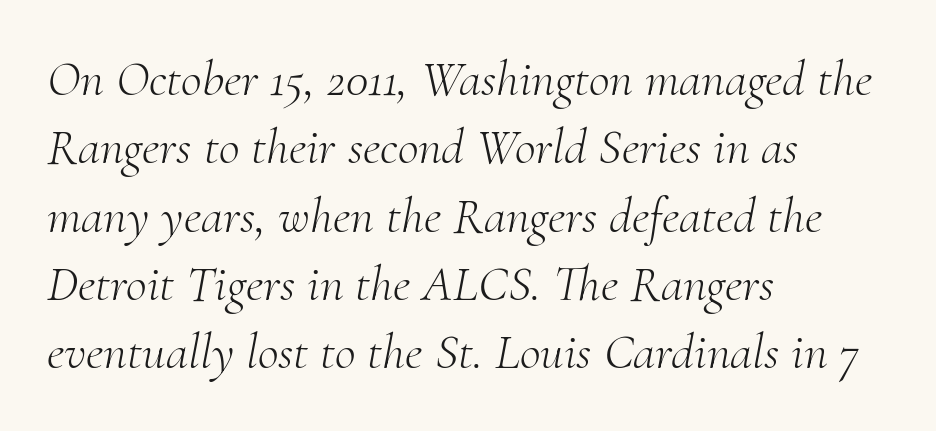
{"serif": "yes", "italic": "yes", "lean": "right", "slant_degrees": 10, "bold": "no", "weight": "light", "width": "normal", "stroke_contrast": "medium", "x_height": "small", "monospaced": "no", "underline": "no", "align": "left", "line_spacing": "normal", "line_spacing_ratio": 1.34, "letter_spacing": "normal", "letter_spacing_em": 0.0, "glyph_px": 51}
